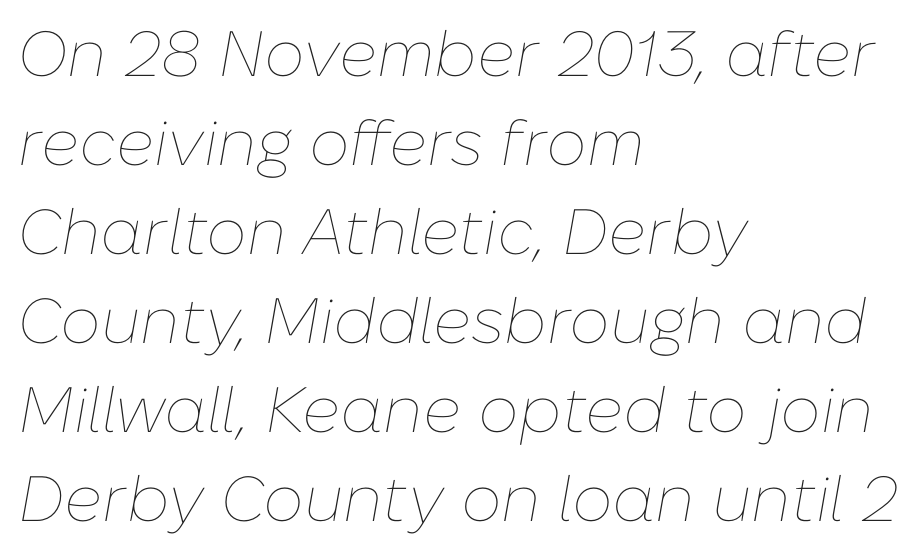
The image shows 64 px thin type, italic (leaning right); set left-aligned, normal line spacing (1.39x), normal letter spacing, not underlined; low stroke contrast and a medium x-height.
